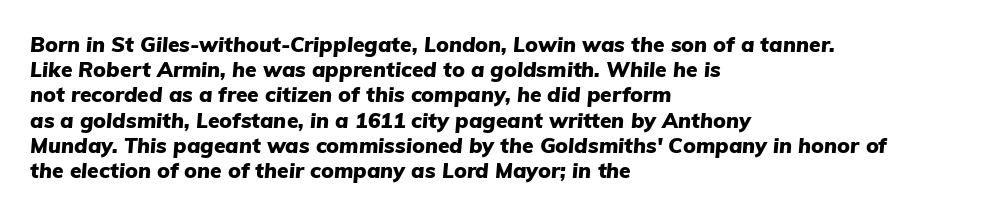
Rendered with sloped, italic letterforms. Chunky letters — that's bold for sure. Which margin do the lines hug? The left one — the right edge is uneven. Descenders are the only things crossing below the line. Between one letter and the next there's only the usual sliver of space.
